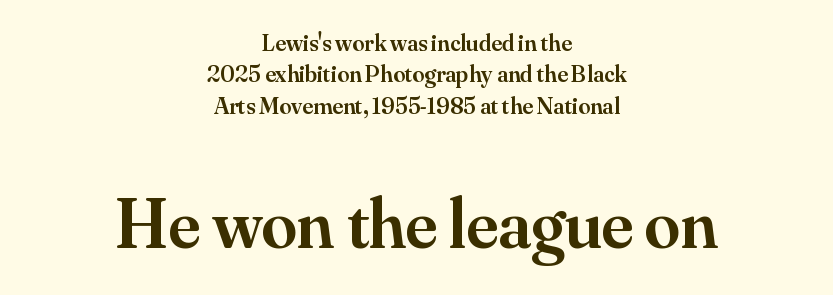
{"serif": "yes", "italic": "no", "bold": "semi", "weight": "semibold", "width": "normal", "stroke_contrast": "medium", "x_height": "small", "monospaced": "no", "underline": "no", "align": "center", "line_spacing": "normal", "line_spacing_ratio": 1.31, "letter_spacing": "normal", "letter_spacing_em": 0.0, "larger_block": "second", "size_ratio": 2.96, "glyph_px": 71}
